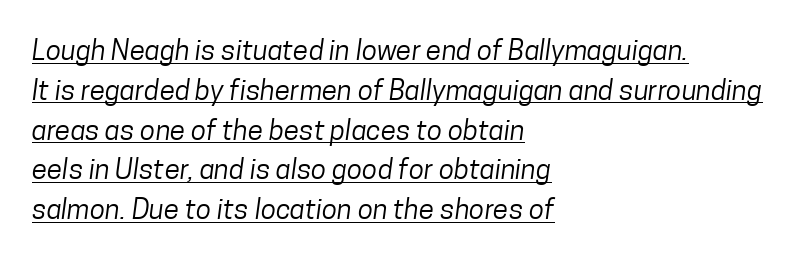
Students, observe: this is what conventionally led text looks like. Honestly, the letter spacing is just normal — you wouldn't notice it. Is this a sans? Yes — the strokes have no serifs. This sample has the flowing, uneven cadence of proportional lettering. Where is the straight margin? On the left. Like a heading marked for emphasis, these lines bear an underscore.
